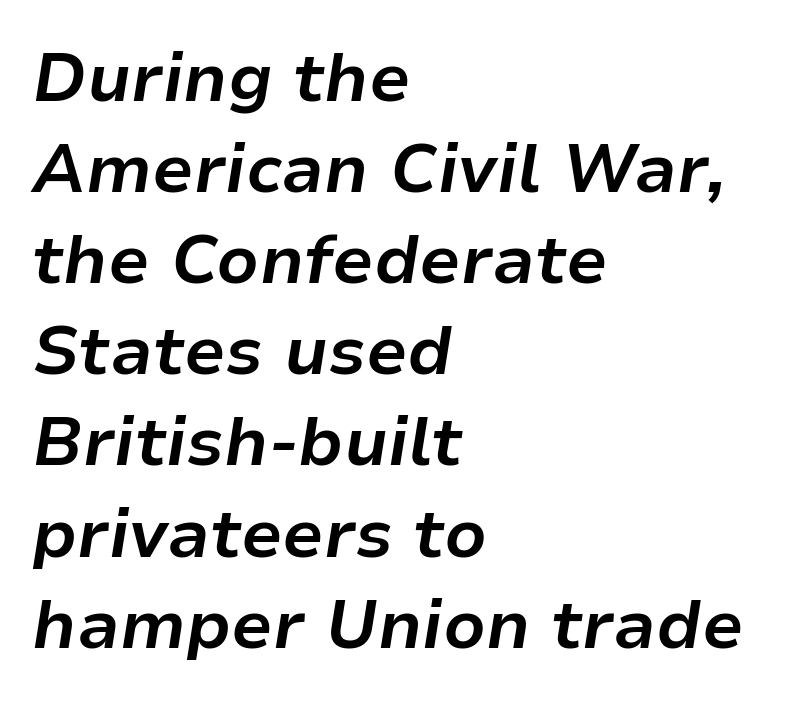
{"italic": "yes", "lean": "right", "slant_degrees": 9, "bold": "yes", "weight": "bold", "width": "normal", "stroke_contrast": "low", "x_height": "medium", "monospaced": "no", "underline": "no", "align": "left", "line_spacing": "normal", "line_spacing_ratio": 1.34, "letter_spacing": "normal", "letter_spacing_em": 0.0, "glyph_px": 68}
